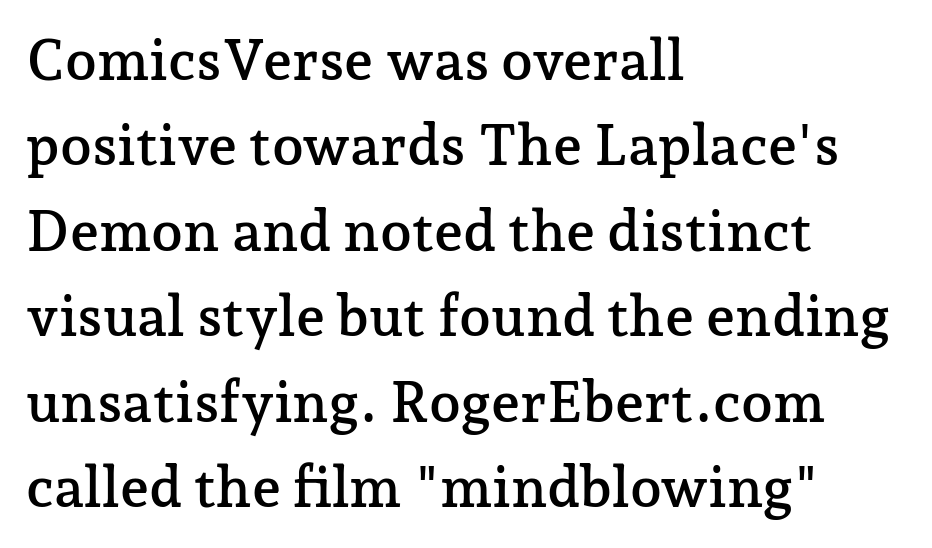
{"serif": "yes", "italic": "no", "width": "normal", "stroke_contrast": "low", "x_height": "medium", "monospaced": "no", "underline": "no", "align": "left", "line_spacing": "normal", "line_spacing_ratio": 1.5, "letter_spacing": "normal", "letter_spacing_em": 0.0, "glyph_px": 57}
